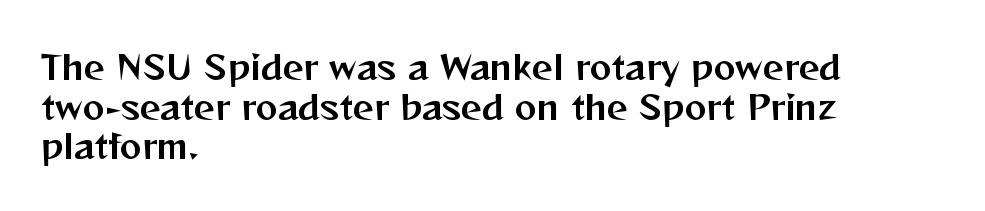
The image shows 33 px sans-serif type, upright; set left-aligned, line spacing 1.2x, normal letter spacing, not underlined; medium stroke contrast and a medium x-height.
